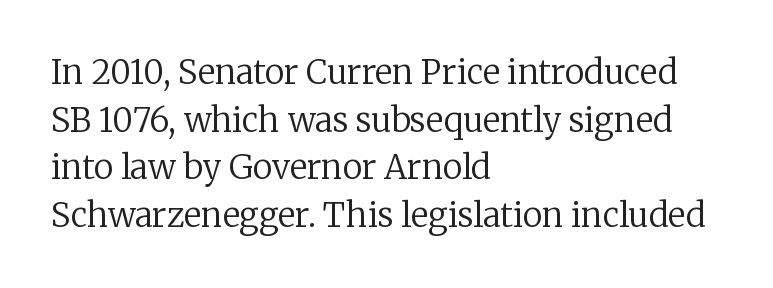
Q: Is the text bold? A: No.
Q: Is the text italic (slanted)? A: No, it is upright.
Q: Is the typeface a serif or a sans-serif typeface? A: Serif.
Q: Is the text underlined? A: No.
Q: How is the paragraph aligned? A: Left-aligned.
Q: Is the spacing between letters normal or unusually wide? A: Normal.
Q: Is the spacing between lines tight, normal or loose? A: Normal.
Q: Width (condensed, normal, or wide)? A: Normal.
Q: Stroke contrast? A: Low.
Q: x-height? A: Medium.
Q: Monospaced? A: No.
